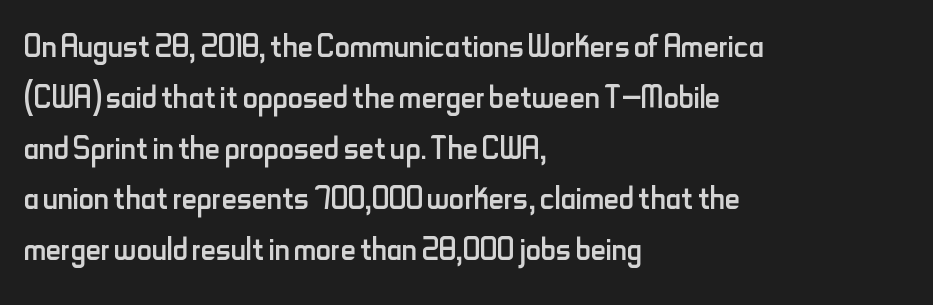
Does the type have serifs? No, each stem ends abruptly. The lettering holds an erect, upright posture throughout. Honestly, there is no underline to notice here at all. The passage shown is typed in a proportional face where columns would drift.
